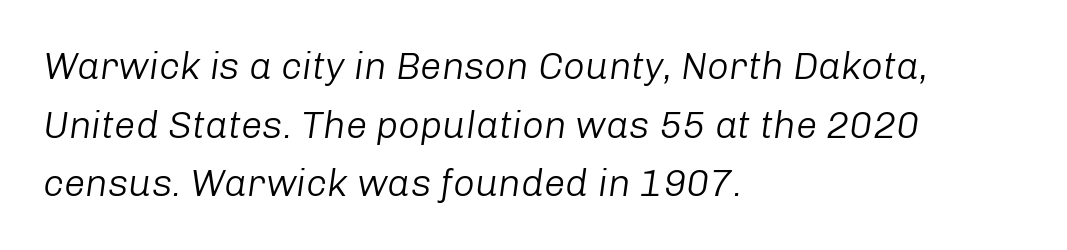
There's an unmistakable incline to the writing here. Short note: letters normally spaced. Is there much room between lines? A standard amount, neither cramped nor airy. Has an underline been added? It has not.
